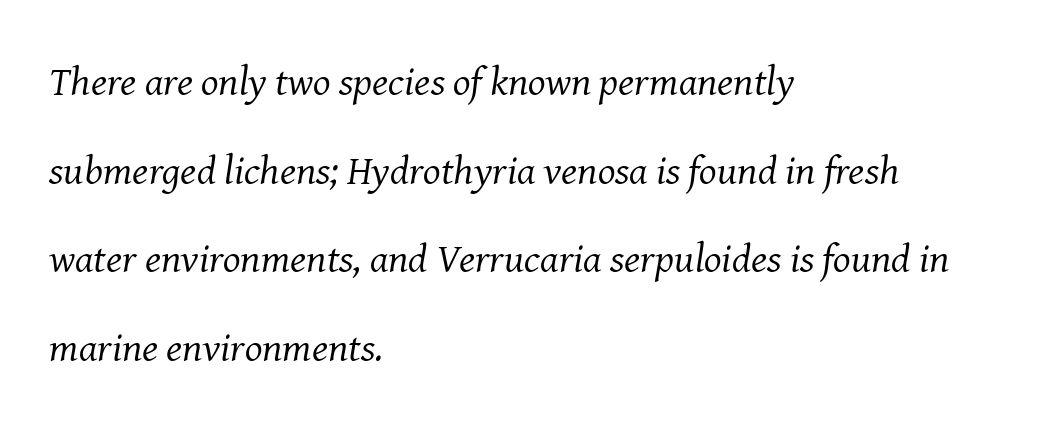
{"serif": "yes", "italic": "yes", "lean": "right", "slant_degrees": 8, "bold": "no", "weight": "regular", "width": "normal", "stroke_contrast": "medium", "x_height": "medium", "monospaced": "no", "underline": "no", "align": "left", "line_spacing": "loose", "line_spacing_ratio": 2.16, "letter_spacing": "normal", "letter_spacing_em": 0.0, "glyph_px": 41}
